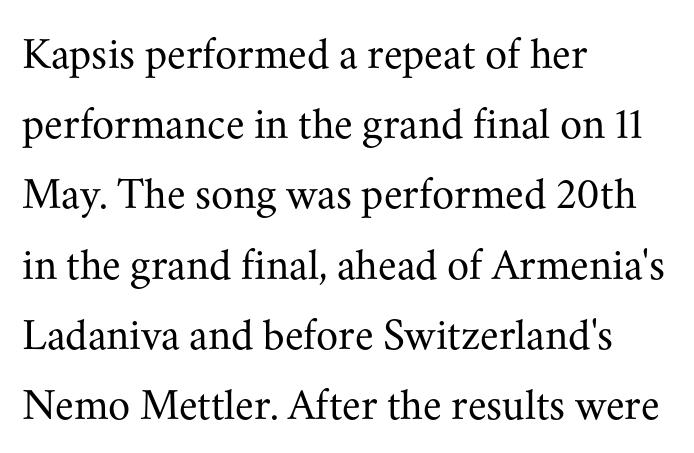
The image shows 45 px regular-weight serif type, upright; set left-aligned, normal line spacing (1.56x), normal letter spacing, not underlined; medium stroke contrast and a small x-height.
